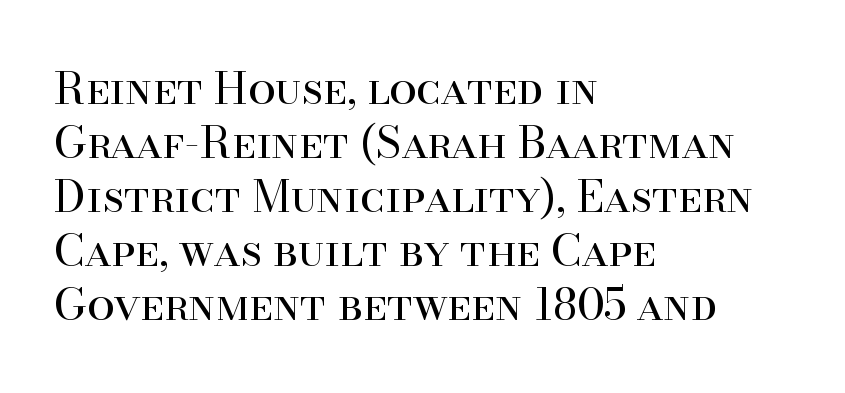
Q: Is the text bold? A: No.
Q: Is the text italic (slanted)? A: No, it is upright.
Q: Is the typeface a serif or a sans-serif typeface? A: Serif.
Q: Is the text underlined? A: No.
Q: How is the paragraph aligned? A: Left-aligned.
Q: Is the spacing between letters normal or unusually wide? A: Normal.
Q: Width (condensed, normal, or wide)? A: Normal.
Q: Stroke contrast? A: High.
Q: x-height? A: Small.
Q: Monospaced? A: No.
